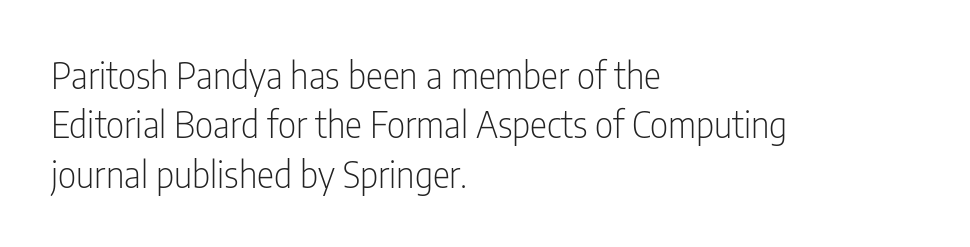
The image shows 36 px light, condensed sans-serif type, upright; set left-aligned, normal line spacing (1.37x), normal letter spacing, not underlined; low stroke contrast and a medium x-height.
